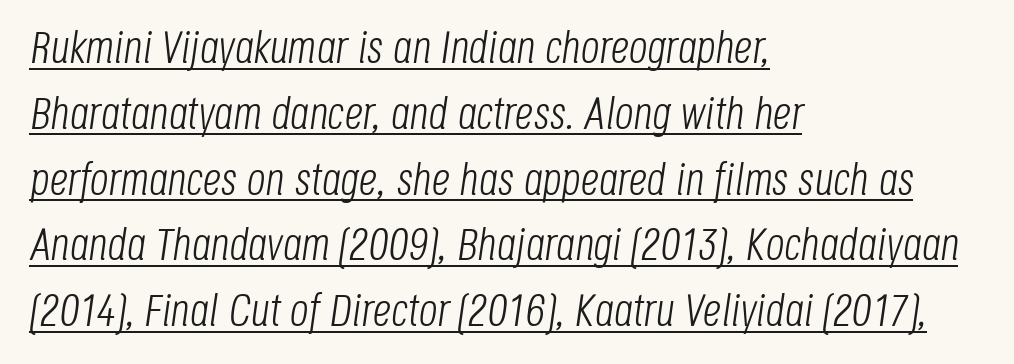
The face used here is proportionally spaced, like ordinary book or web type. Teacher's note: observe the even left margin — that is flush-left alignment. The lettering is marked with a stroke running underneath it. This sample keeps an unexceptional amount of space between lines. Does extra space separate the letters? No, they use regular spacing.
